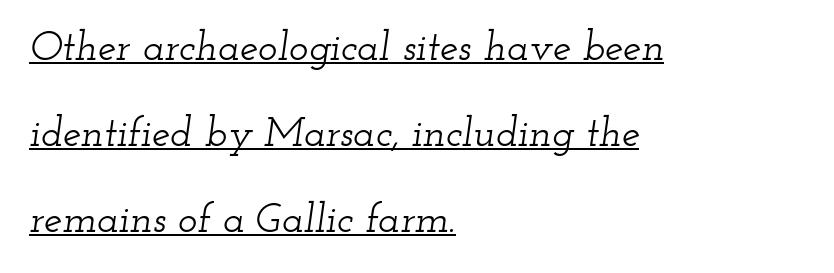
Q: Is the text italic (slanted)? A: Yes, it leans right by about 12 degrees.
Q: Is the typeface a serif or a sans-serif typeface? A: Serif.
Q: Is the text underlined? A: Yes.
Q: How is the paragraph aligned? A: Left-aligned.
Q: Is the spacing between letters normal or unusually wide? A: Normal.
Q: Is the spacing between lines tight, normal or loose? A: Loose.
Q: Width (condensed, normal, or wide)? A: Wide.
Q: Stroke contrast? A: Low.
Q: x-height? A: Small.
Q: Monospaced? A: No.
